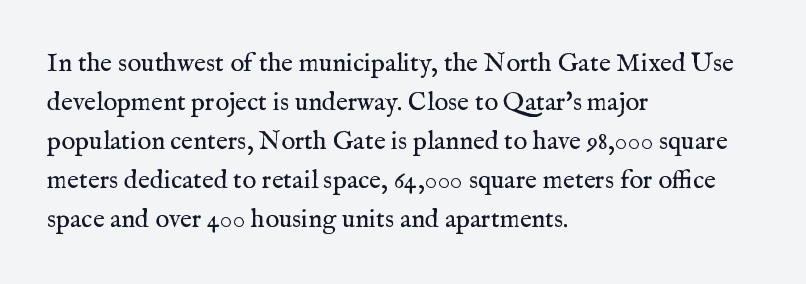
The image shows 26 px text type, upright; set left-aligned, normal line spacing (1.5x), normal letter spacing, not underlined.
